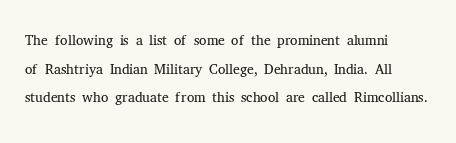
The image shows 21 px text type, upright; set left-aligned, normal line spacing (1.36x), normal letter spacing, not underlined.
